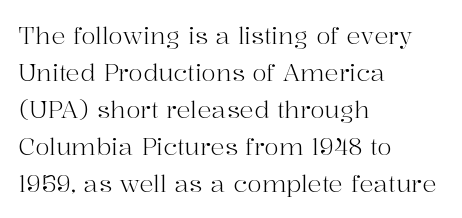
{"italic": "no", "bold": "no", "underline": "no", "align": "left", "line_spacing": "normal", "line_spacing_ratio": 1.54, "letter_spacing": "normal", "letter_spacing_em": 0.0, "glyph_px": 24}
